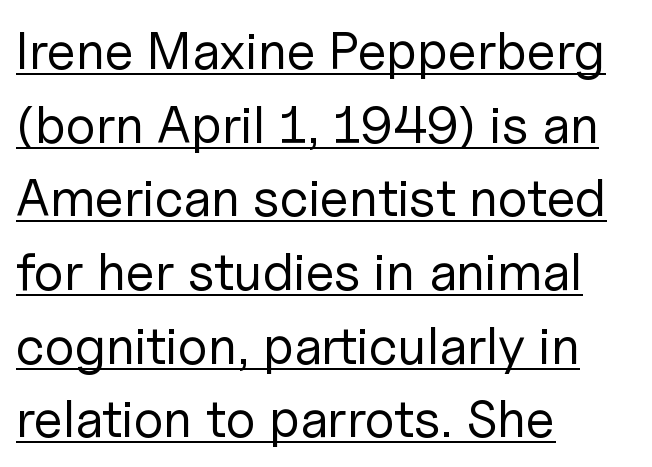
Q: Is the text bold? A: No.
Q: Is the text italic (slanted)? A: No, it is upright.
Q: Is the typeface a serif or a sans-serif typeface? A: Sans-serif.
Q: Is the text underlined? A: Yes.
Q: How is the paragraph aligned? A: Left-aligned.
Q: Is the spacing between letters normal or unusually wide? A: Normal.
Q: Is the spacing between lines tight, normal or loose? A: Normal.
Q: Width (condensed, normal, or wide)? A: Normal.
Q: Stroke contrast? A: Low.
Q: x-height? A: Medium.
Q: Monospaced? A: No.
